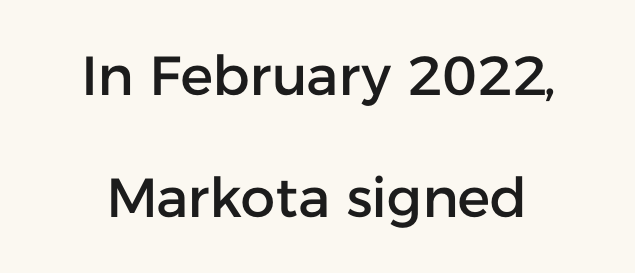
The rendering uses natural spacing where letterforms have individual widths. Standard letterfit; no display-style spreading of the glyphs. Look at the bottom of the vertical strokes: they stop flat, with no serifs. The baseline area is clear.
